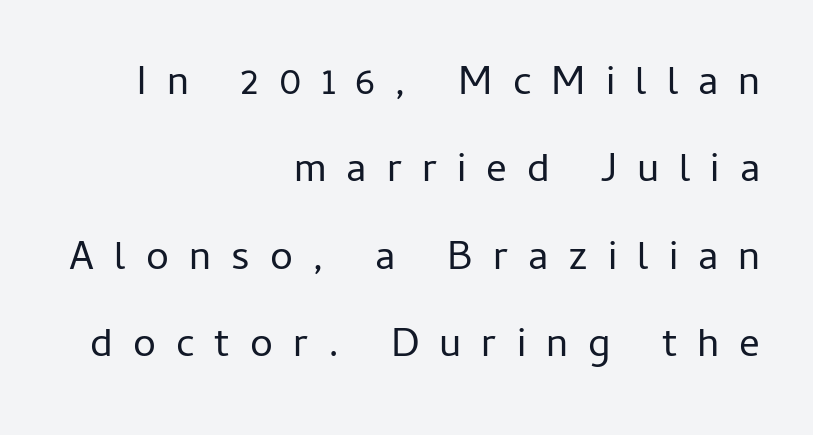
The image shows 41 px regular-weight sans-serif type, upright; set right-aligned, loose line spacing (2.13x), unusually wide letter spacing (+0.49 em), not underlined; low stroke contrast and a medium x-height.
